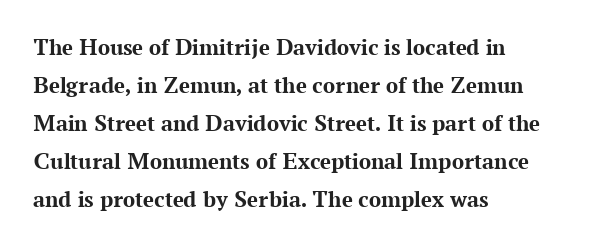
The image shows 24 px bold type, upright; set left-aligned, normal line spacing (1.58x), normal letter spacing, not underlined.
